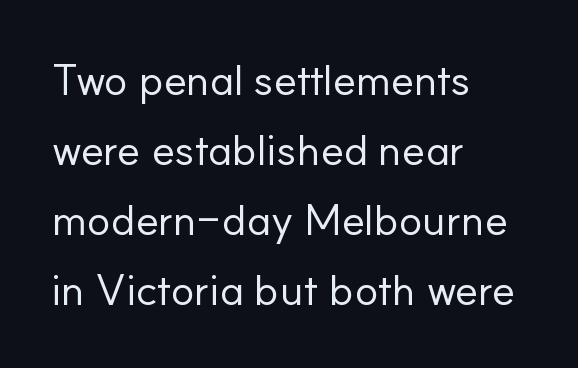
Q: Is the text bold? A: No.
Q: Is the text italic (slanted)? A: No, it is upright.
Q: Is the typeface a serif or a sans-serif typeface? A: Sans-serif.
Q: Is the text underlined? A: No.
Q: How is the paragraph aligned? A: Left-aligned.
Q: Is the spacing between letters normal or unusually wide? A: Normal.
Q: Is the spacing between lines tight, normal or loose? A: Normal.
Q: Width (condensed, normal, or wide)? A: Normal.
Q: Stroke contrast? A: Low.
Q: x-height? A: Small.
Q: Monospaced? A: No.
